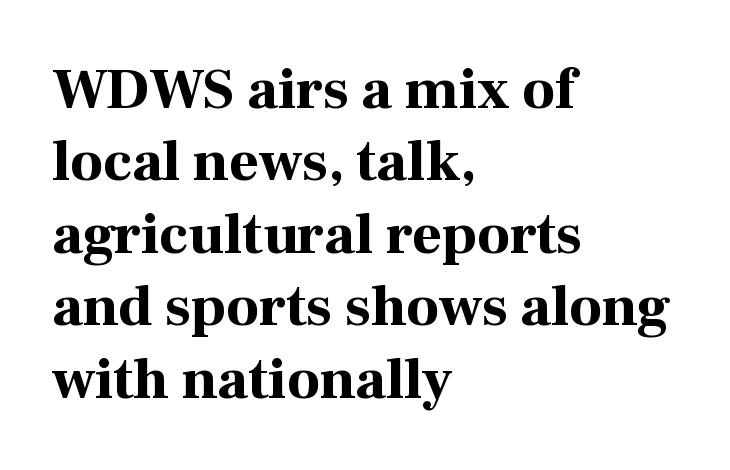
The image shows 58 px bold serif type, upright; set left-aligned, normal line spacing (1.25x), normal letter spacing, not underlined; high stroke contrast and a medium x-height.
